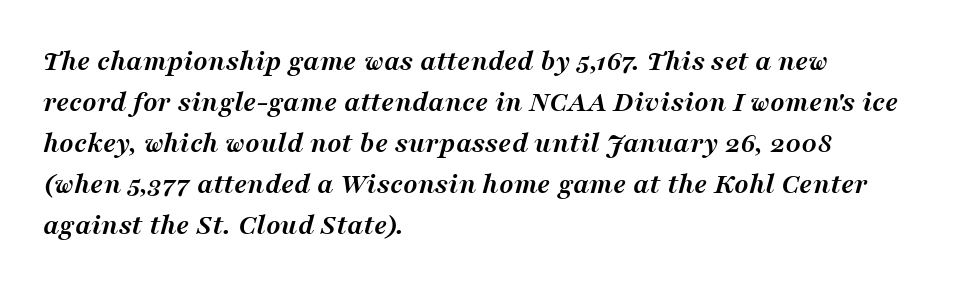
Q: Is the text bold? A: Yes.
Q: Is the text italic (slanted)? A: Yes, it leans right by about 16 degrees.
Q: Is the typeface a serif or a sans-serif typeface? A: Serif.
Q: Is the text underlined? A: No.
Q: How is the paragraph aligned? A: Left-aligned.
Q: Is the spacing between letters normal or unusually wide? A: Normal.
Q: Is the spacing between lines tight, normal or loose? A: Normal.
Q: Width (condensed, normal, or wide)? A: Normal.
Q: Stroke contrast? A: Medium.
Q: x-height? A: Medium.
Q: Monospaced? A: No.
